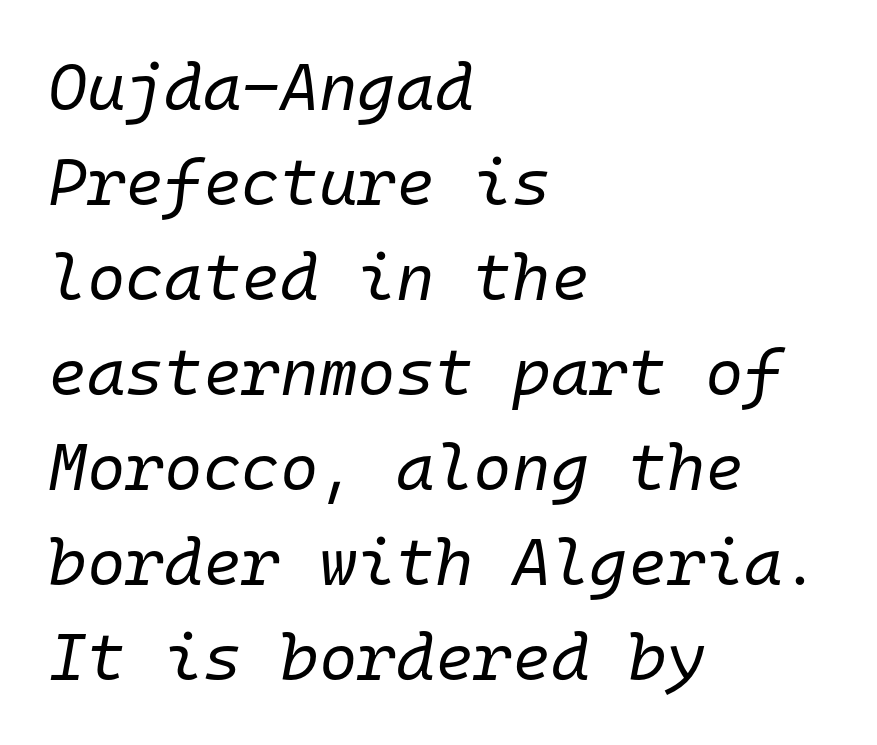
{"italic": "yes", "lean": "right", "slant_degrees": 10, "bold": "no", "weight": "regular", "width": "normal", "stroke_contrast": "low", "x_height": "medium", "monospaced": "yes", "underline": "no", "align": "left", "line_spacing": "normal", "line_spacing_ratio": 1.44, "letter_spacing": "normal", "letter_spacing_em": 0.0, "glyph_px": 66}
